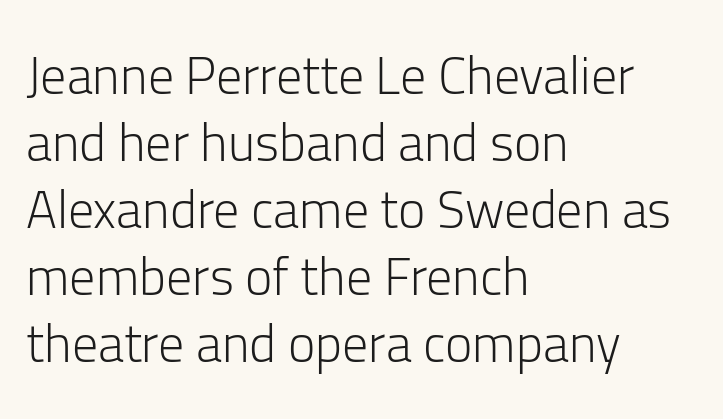
The image shows 52 px light sans-serif type, upright; set left-aligned, normal line spacing (1.29x), normal letter spacing, not underlined; low stroke contrast and a medium x-height.
